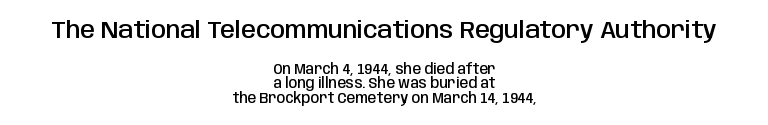
The image shows 24 px text type, upright; set centered, tight line spacing (1.03x), normal letter spacing, not underlined; the first (top) block is 1.71x larger.
